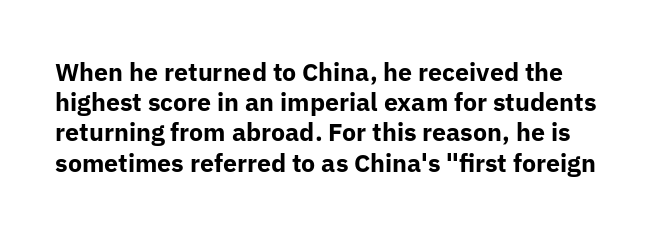
{"italic": "no", "bold": "yes", "underline": "no", "line_spacing_ratio": 1.21, "letter_spacing": "normal", "letter_spacing_em": 0.0, "glyph_px": 25}
